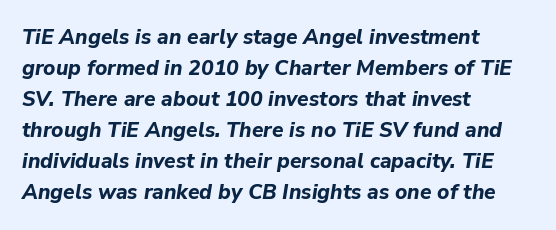
{"italic": "yes", "lean": "right", "slant_degrees": 9, "bold": "yes", "underline": "no", "align": "left", "line_spacing": "normal", "line_spacing_ratio": 1.48, "letter_spacing": "normal", "letter_spacing_em": 0.0, "glyph_px": 21}
